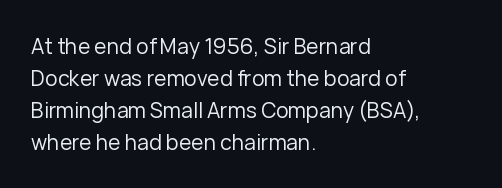
The image shows 21 px text type, upright; set left-aligned, normal line spacing (1.52x), normal letter spacing, not underlined.
